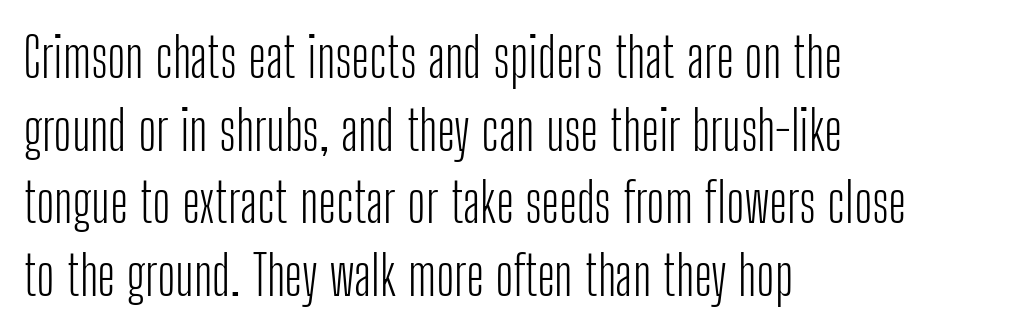
The image shows 55 px light, condensed sans-serif type, upright; set left-aligned, normal line spacing (1.32x), normal letter spacing, not underlined; low stroke contrast and a medium x-height.
